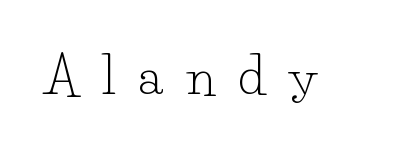
{"serif": "yes", "italic": "no", "bold": "no", "weight": "light", "width": "normal", "stroke_contrast": "low", "x_height": "small", "monospaced": "no", "underline": "no", "letter_spacing": "wide", "letter_spacing_em": 0.48, "glyph_px": 50}
